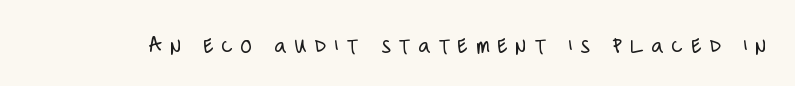
The image shows 23 px text type, upright; set unusually wide letter spacing (+0.35 em), not underlined.
